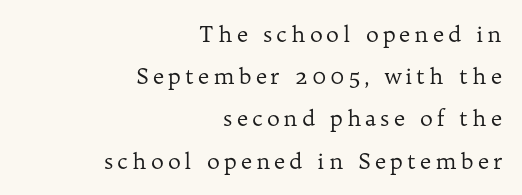
Q: Is the text bold? A: No.
Q: Is the text italic (slanted)? A: No, it is upright.
Q: Is the text underlined? A: No.
Q: How is the paragraph aligned? A: Right-aligned.
Q: Is the spacing between lines tight, normal or loose? A: Loose.
